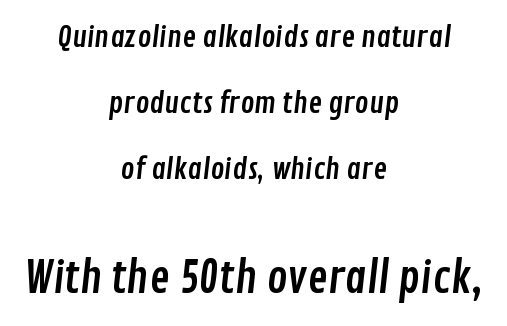
{"serif": "no", "width": "condensed", "stroke_contrast": "low", "x_height": "medium", "monospaced": "no", "underline": "no", "align": "center", "line_spacing": "loose", "line_spacing_ratio": 2.28, "letter_spacing": "normal", "letter_spacing_em": 0.0, "larger_block": "second", "size_ratio": 1.48, "glyph_px": 43}
